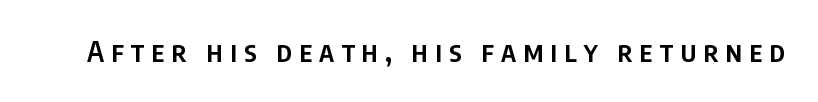
{"serif": "no", "italic": "no", "bold": "semi", "weight": "semibold", "width": "condensed", "stroke_contrast": "low", "x_height": "large", "monospaced": "no", "underline": "no", "letter_spacing": "wide", "letter_spacing_em": 0.25, "glyph_px": 28}
